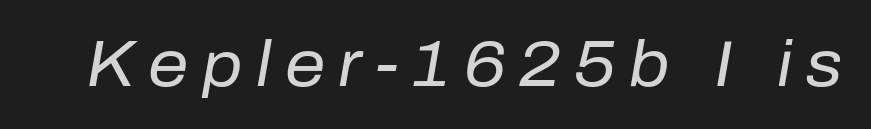
{"italic": "yes", "lean": "right", "slant_degrees": 10, "bold": "no", "weight": "regular", "width": "normal", "stroke_contrast": "low", "x_height": "medium", "monospaced": "no", "underline": "no", "letter_spacing": "wide", "letter_spacing_em": 0.21, "glyph_px": 64}
